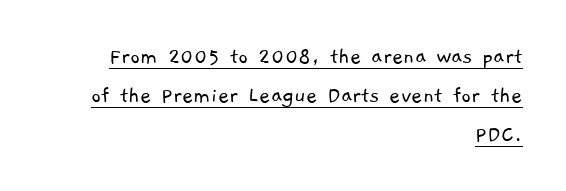
The image shows 24 px text type; set right-aligned, normal line spacing (1.62x), normal letter spacing, underlined.
